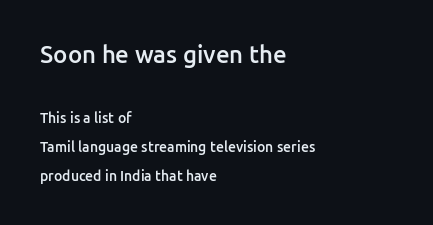
Typographic density is moderately raised because the face is semibold. The paragraph shown leans on its left margin. Loosely led — the rows are spread out. The face used here appears at its bigger size in the upper chunk.
